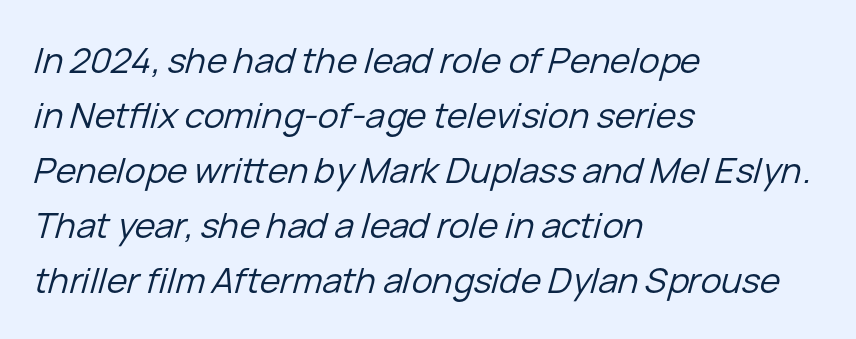
Short and long lines alike share a common starting point at left. Reading down the column, the eye jumps a familiar distance to each next line. The glyphs are unaccompanied by any horizontal stroke below them. Is the type heavy? It reads as light-to-regular instead. These lines keep a tight, regular rhythm from letter to letter. There's an unmistakable incline to the writing here.
